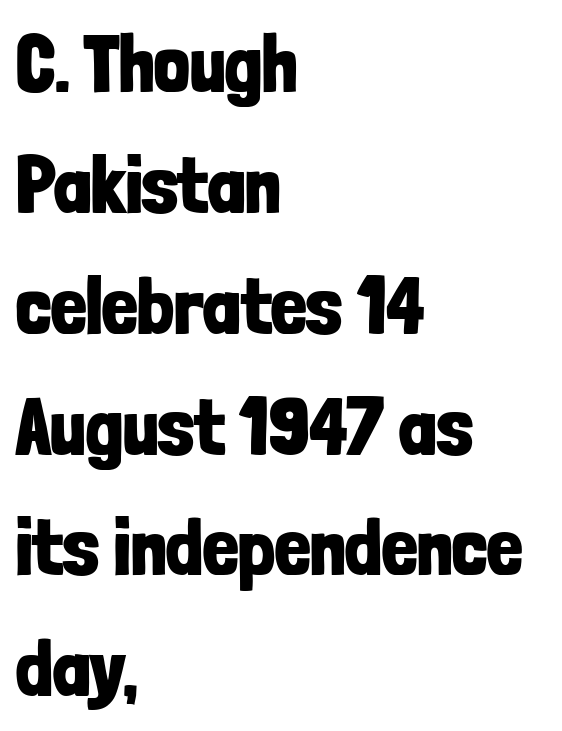
{"serif": "no", "italic": "no", "bold": "yes", "weight": "bold", "width": "condensed", "stroke_contrast": "low", "x_height": "medium", "monospaced": "no", "underline": "no", "align": "left", "line_spacing": "normal", "line_spacing_ratio": 1.53, "letter_spacing": "normal", "letter_spacing_em": 0.0, "glyph_px": 79}
